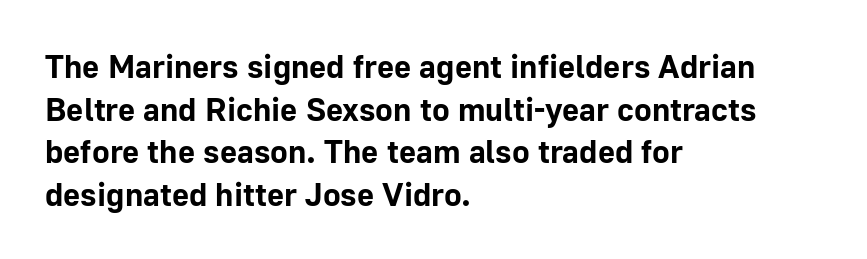
Q: Is the text bold? A: Yes.
Q: Is the text italic (slanted)? A: No, it is upright.
Q: Is the typeface a serif or a sans-serif typeface? A: Sans-serif.
Q: Is the text underlined? A: No.
Q: How is the paragraph aligned? A: Left-aligned.
Q: Is the spacing between letters normal or unusually wide? A: Normal.
Q: Is the spacing between lines tight, normal or loose? A: Normal.
Q: Width (condensed, normal, or wide)? A: Normal.
Q: Stroke contrast? A: Low.
Q: x-height? A: Medium.
Q: Monospaced? A: No.
